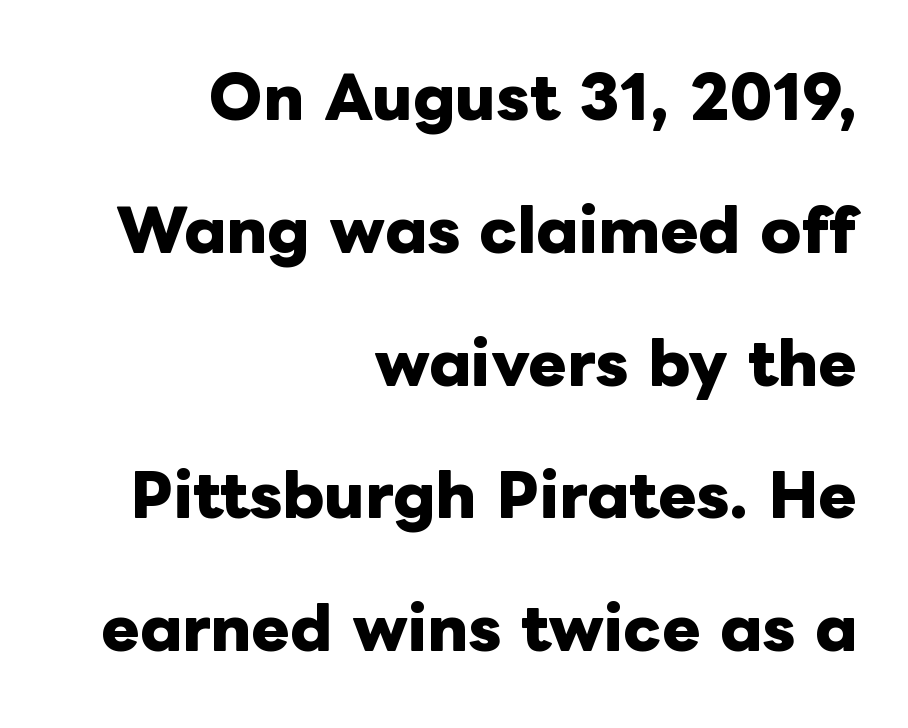
{"italic": "no", "bold": "yes", "weight": "heavy", "width": "normal", "stroke_contrast": "low", "x_height": "medium", "monospaced": "no", "underline": "no", "align": "right", "line_spacing": "loose", "line_spacing_ratio": 2.29, "letter_spacing": "normal", "letter_spacing_em": 0.0, "glyph_px": 58}
